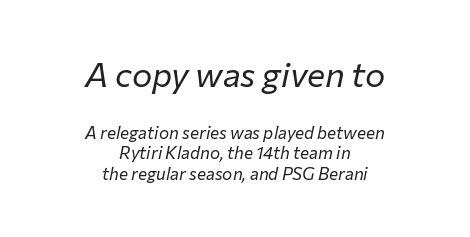
Stems and bowls with no extra thickness — not bold. The passage shown begins with its larger block and ends with its smaller one. Yep, that's italic — everything's leaning. Spacing between characters is what you'd get straight out of the box.
